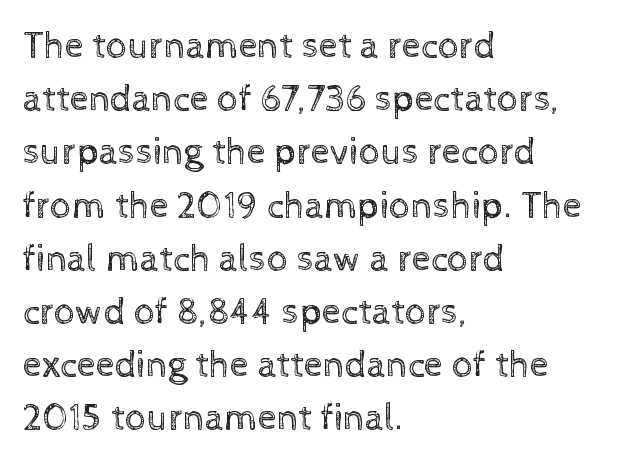
Q: Is the text bold? A: No.
Q: Is the text italic (slanted)? A: No, it is upright.
Q: Is the text underlined? A: No.
Q: How is the paragraph aligned? A: Left-aligned.
Q: Is the spacing between letters normal or unusually wide? A: Normal.
Q: Is the spacing between lines tight, normal or loose? A: Normal.
Q: Width (condensed, normal, or wide)? A: Normal.
Q: x-height? A: Medium.
Q: Monospaced? A: No.
